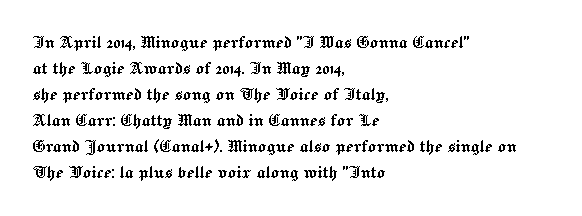
The typesetter chose a ragged-right arrangement here. The type sits square on the baseline with zero lean. There is no visible air inserted between adjacent glyphs. Has an underline been added? It has not.
